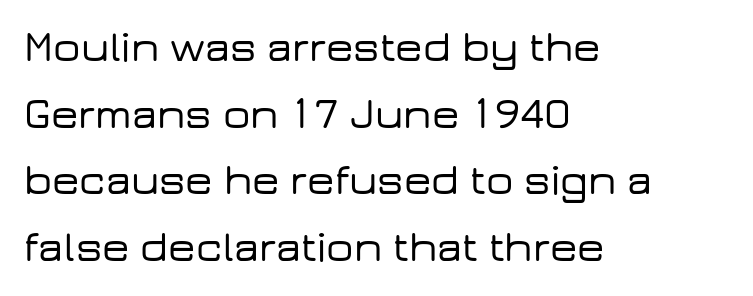
Does the leading feel generous? No, just average. The specimen reads as upright at a glance. The font family rendered here belongs to the sans-serif group. The passage shown is typed in a proportional face where columns would drift. Spacing between characters is what you'd get straight out of the box.
